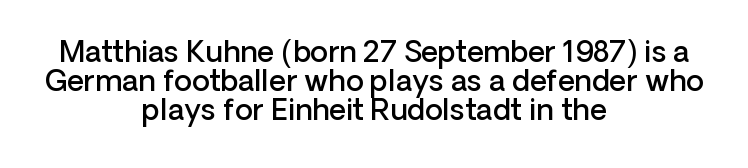
Words float on clear page, feet unadorned. Italic? Not at all — the glyphs are vertical. What kind of face is this? One without serifs — a sans. Note the varied advance widths — an 'i' is clearly narrower than an 'm'. Honestly, the letter spacing is just normal — you wouldn't notice it.
